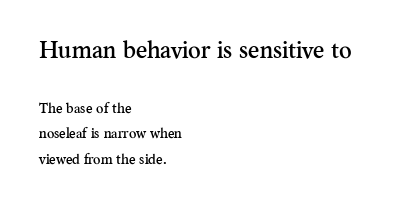
The emphasis by scale lands on block number one, above. When letters stand straight like this, we call the style roman or upright. These lines stack with their left ends in a neat column. Lines of text with bare space underneath. The gaps between neighbouring characters are ordinary and unremarkable.
